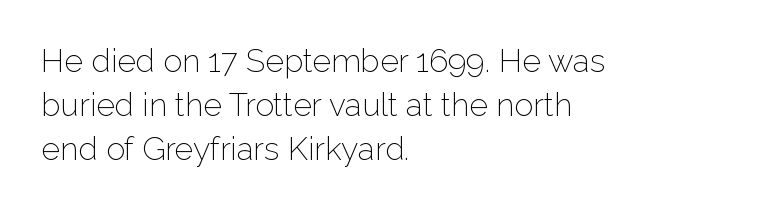
The image shows 32 px light sans-serif type, upright; set left-aligned, normal line spacing (1.38x), normal letter spacing, not underlined; low stroke contrast and a medium x-height.
